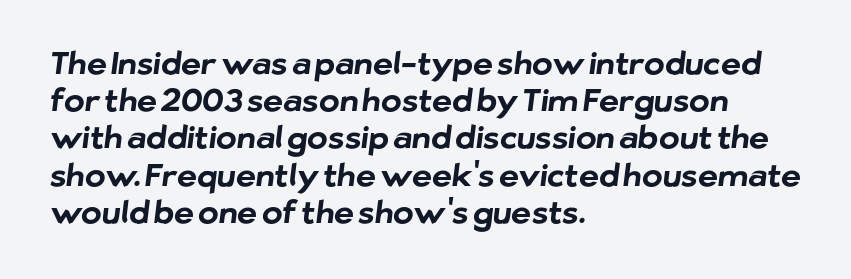
Q: Is the text bold? A: Yes.
Q: Is the typeface a serif or a sans-serif typeface? A: Sans-serif.
Q: Is the text underlined? A: No.
Q: How is the paragraph aligned? A: Left-aligned.
Q: Is the spacing between letters normal or unusually wide? A: Normal.
Q: Width (condensed, normal, or wide)? A: Normal.
Q: Stroke contrast? A: Low.
Q: x-height? A: Medium.
Q: Monospaced? A: No.
